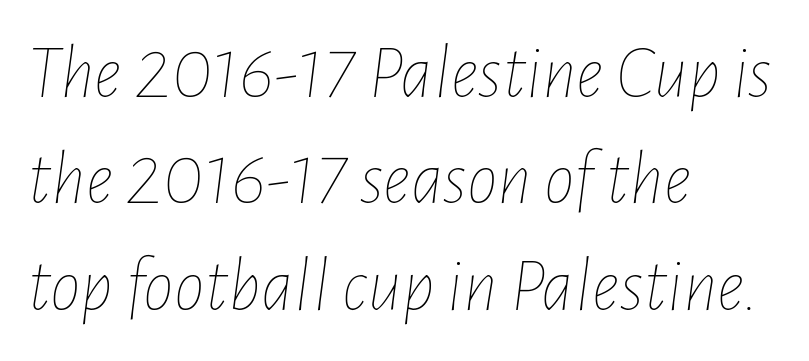
{"italic": "yes", "lean": "right", "slant_degrees": 7, "bold": "no", "weight": "thin", "width": "condensed", "stroke_contrast": "low", "x_height": "medium", "monospaced": "no", "underline": "no", "align": "left", "line_spacing": "normal", "line_spacing_ratio": 1.38, "letter_spacing": "normal", "letter_spacing_em": 0.0, "glyph_px": 77}
